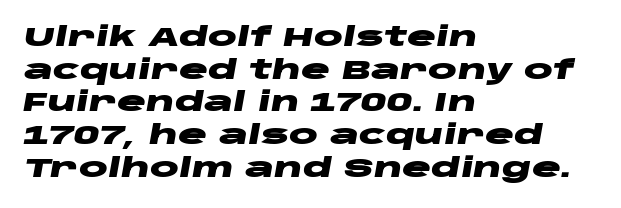
{"italic": "yes", "lean": "right", "slant_degrees": 10, "bold": "yes", "underline": "no", "align": "left", "line_spacing_ratio": 1.21, "letter_spacing": "normal", "letter_spacing_em": 0.0, "glyph_px": 27}
